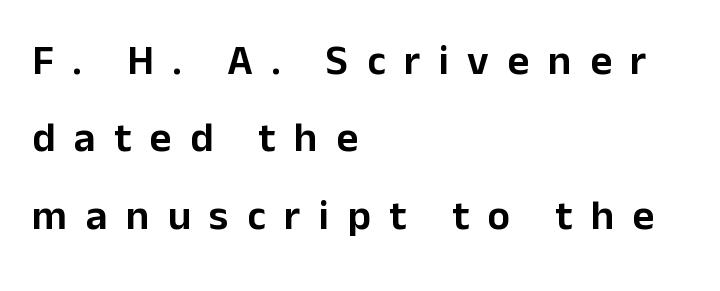
Q: Is the text italic (slanted)? A: No, it is upright.
Q: Is the typeface a serif or a sans-serif typeface? A: Sans-serif.
Q: Is the text underlined? A: No.
Q: How is the paragraph aligned? A: Left-aligned.
Q: Is the spacing between letters normal or unusually wide? A: Unusually wide.
Q: Width (condensed, normal, or wide)? A: Normal.
Q: Stroke contrast? A: Low.
Q: x-height? A: Medium.
Q: Monospaced? A: No.
